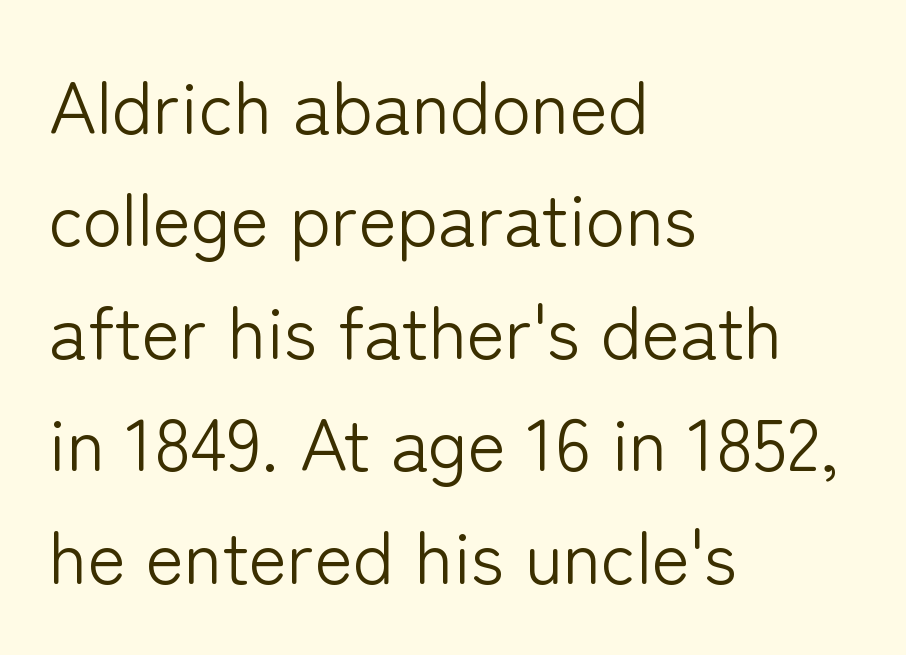
The specimen omits any rule beneath the text block's lines. Grotesque or geometric, the face here clearly has no serifs. Weight: in the light-to-regular range. Notice how descenders clear the ascenders below comfortably — that's standard leading. Horizontally, the lines are justified to the leading edge only.
